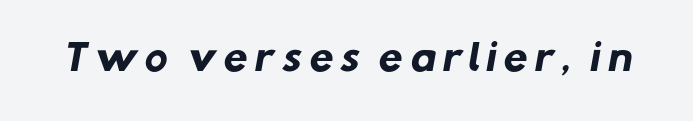
{"serif": "no", "bold": "yes", "weight": "heavy", "width": "normal", "stroke_contrast": "low", "x_height": "medium", "monospaced": "no", "underline": "no", "glyph_px": 35}
